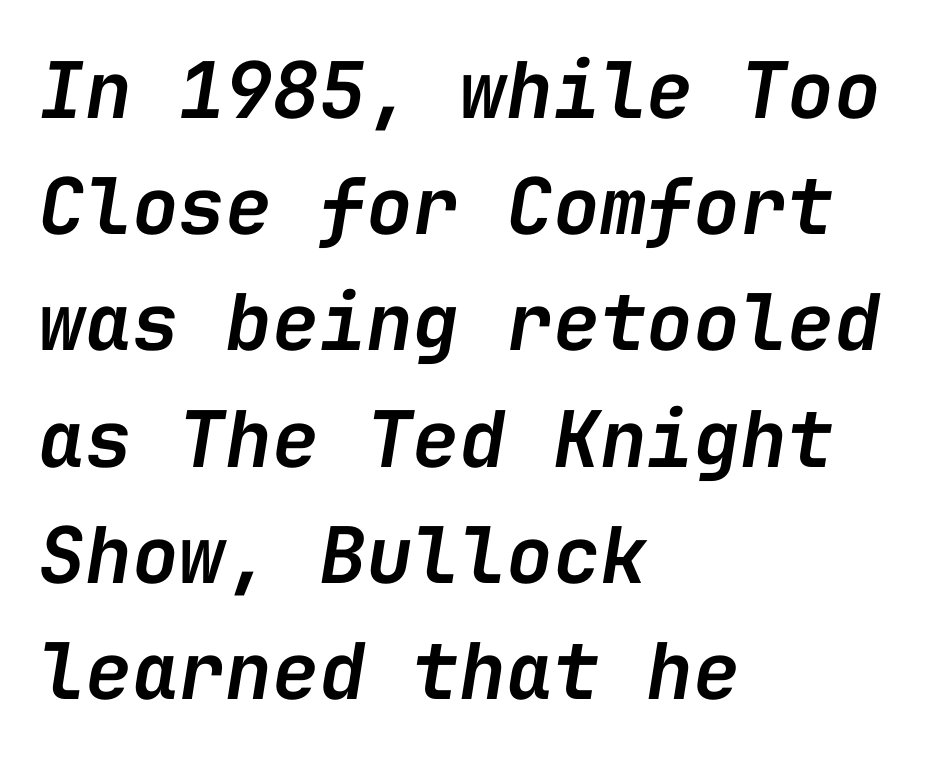
Q: Is the text bold? A: Semi-bold.
Q: Is the text italic (slanted)? A: Yes, it leans right by about 9 degrees.
Q: Is the text underlined? A: No.
Q: How is the paragraph aligned? A: Left-aligned.
Q: Is the spacing between letters normal or unusually wide? A: Normal.
Q: Is the spacing between lines tight, normal or loose? A: Normal.
Q: Width (condensed, normal, or wide)? A: Normal.
Q: Stroke contrast? A: Low.
Q: x-height? A: Medium.
Q: Monospaced? A: Yes.
